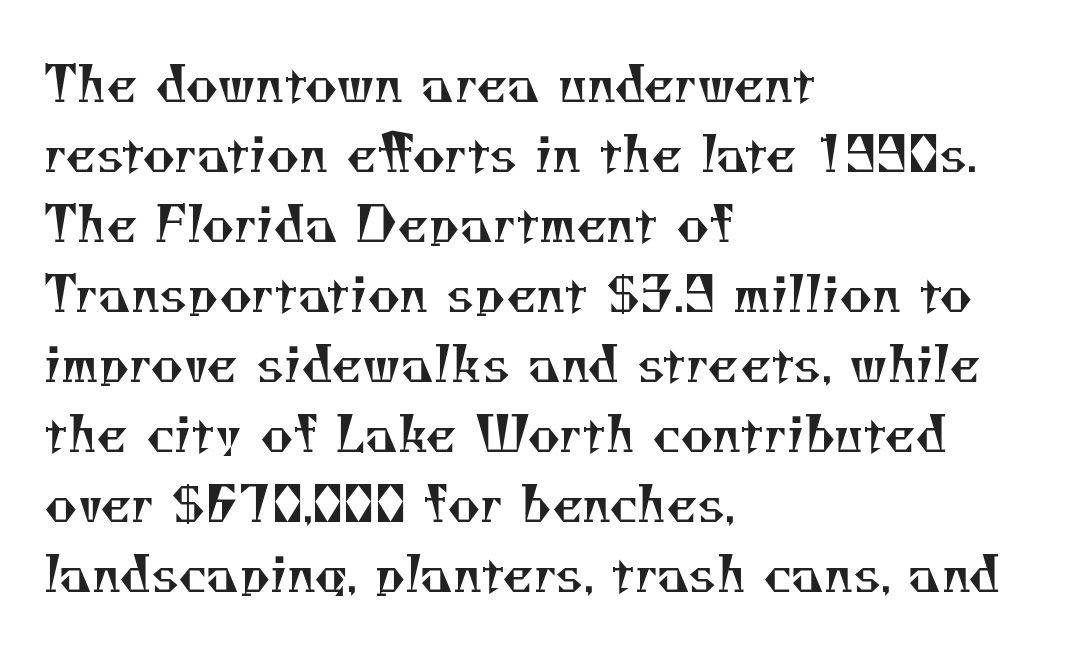
The image shows 50 px regular-weight serif type; set left-aligned, normal line spacing (1.4x), normal letter spacing, not underlined; medium stroke contrast and a small x-height.
